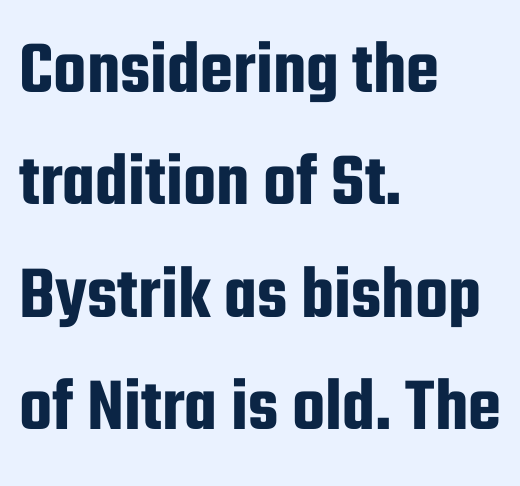
{"serif": "no", "italic": "no", "width": "condensed", "stroke_contrast": "low", "x_height": "medium", "monospaced": "no", "underline": "no", "align": "left", "line_spacing": "normal", "line_spacing_ratio": 1.48, "letter_spacing": "normal", "letter_spacing_em": 0.0, "glyph_px": 76}
